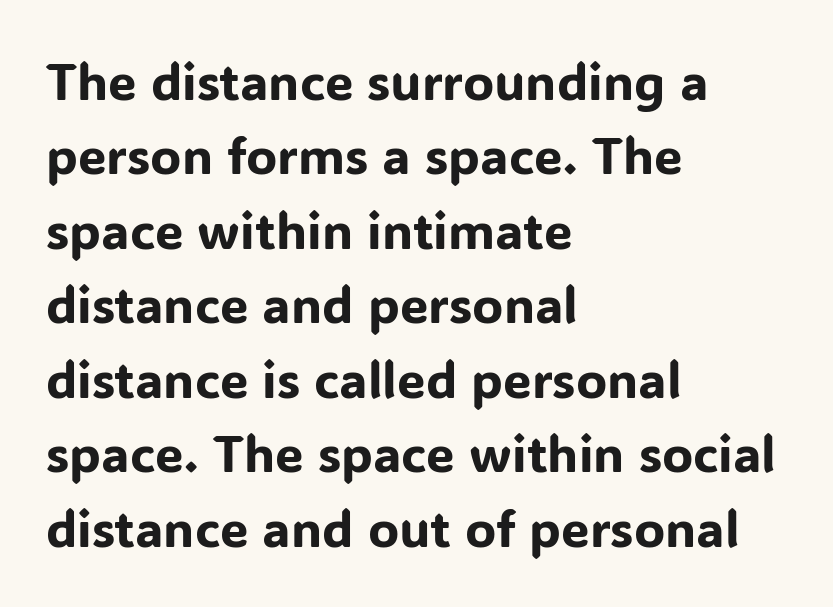
These lines keep a tight, regular rhythm from letter to letter. This is sans-serif lettering, the kind often seen on screens and signage. This sample keeps an unexceptional amount of space between lines. Short and long lines alike share a common starting point at left.
